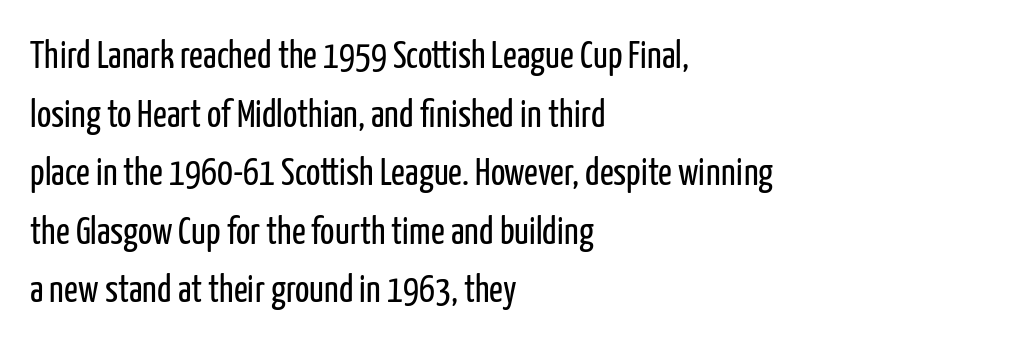
You can tell it's not italic because the verticals are truly vertical. Each row of text sits above clean, open space. The letterforms sit at book weight or below. Notice how descenders clear the ascenders below comfortably — that's standard leading. The glyphs in this specimen are sans serif.
